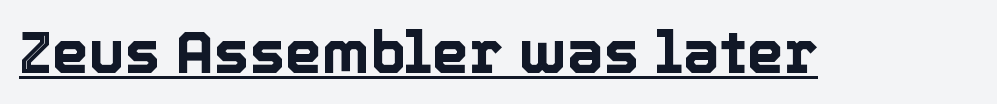
{"italic": "no", "width": "normal", "x_height": "medium", "monospaced": "no", "underline": "yes", "letter_spacing": "normal", "letter_spacing_em": 0.0, "glyph_px": 59}
